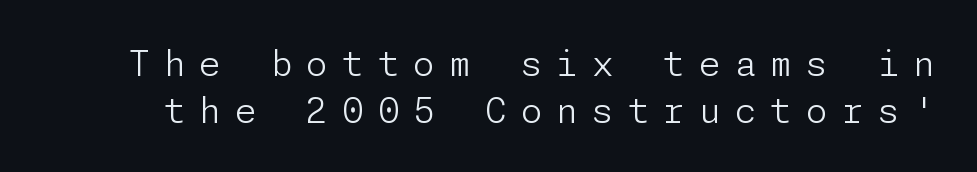
{"serif": "no", "italic": "no", "bold": "no", "weight": "light", "width": "normal", "stroke_contrast": "low", "x_height": "medium", "underline": "no", "line_spacing": "normal", "line_spacing_ratio": 1.33, "letter_spacing": "wide", "letter_spacing_em": 0.4, "glyph_px": 35}
